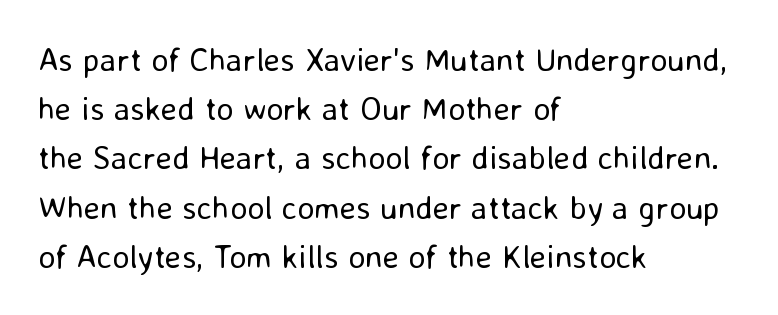
The weight tops out at a normal text grade. The rendering anchors every line to the left-hand side. Any mark beneath the type? The region is blank. Every character sits straight up, as roman type does.
